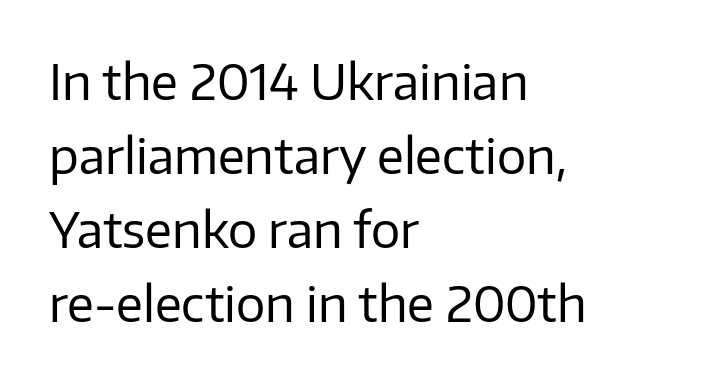
{"serif": "no", "italic": "no", "bold": "no", "weight": "regular", "width": "normal", "stroke_contrast": "low", "x_height": "medium", "monospaced": "no", "underline": "no", "align": "left", "line_spacing": "normal", "line_spacing_ratio": 1.51, "letter_spacing": "normal", "letter_spacing_em": 0.0, "glyph_px": 49}
